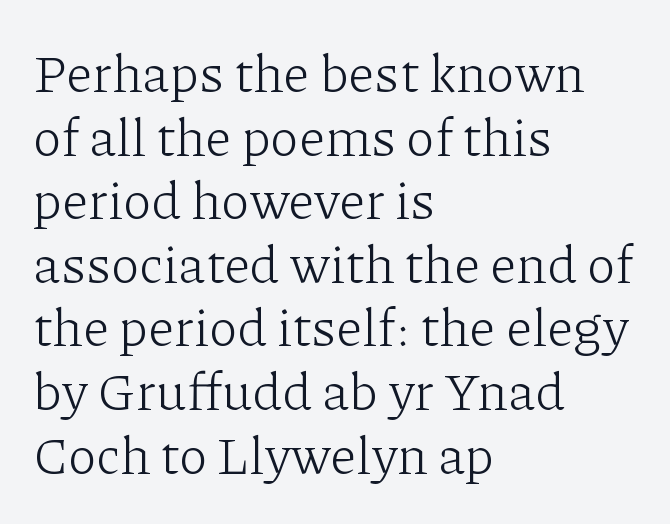
Q: Is the text bold? A: No.
Q: Is the text italic (slanted)? A: No, it is upright.
Q: Is the typeface a serif or a sans-serif typeface? A: Serif.
Q: Is the text underlined? A: No.
Q: How is the paragraph aligned? A: Left-aligned.
Q: Is the spacing between letters normal or unusually wide? A: Normal.
Q: Width (condensed, normal, or wide)? A: Normal.
Q: Stroke contrast? A: Low.
Q: x-height? A: Medium.
Q: Monospaced? A: No.
